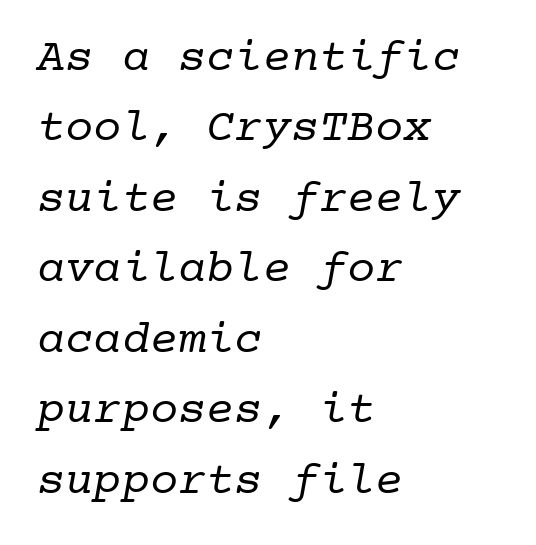
Q: Is the text bold? A: No.
Q: Is the typeface a serif or a sans-serif typeface? A: Serif.
Q: Is the text underlined? A: No.
Q: How is the paragraph aligned? A: Left-aligned.
Q: Is the spacing between letters normal or unusually wide? A: Normal.
Q: Is the spacing between lines tight, normal or loose? A: Normal.
Q: Width (condensed, normal, or wide)? A: Normal.
Q: Stroke contrast? A: Low.
Q: x-height? A: Medium.
Q: Monospaced? A: Yes.
